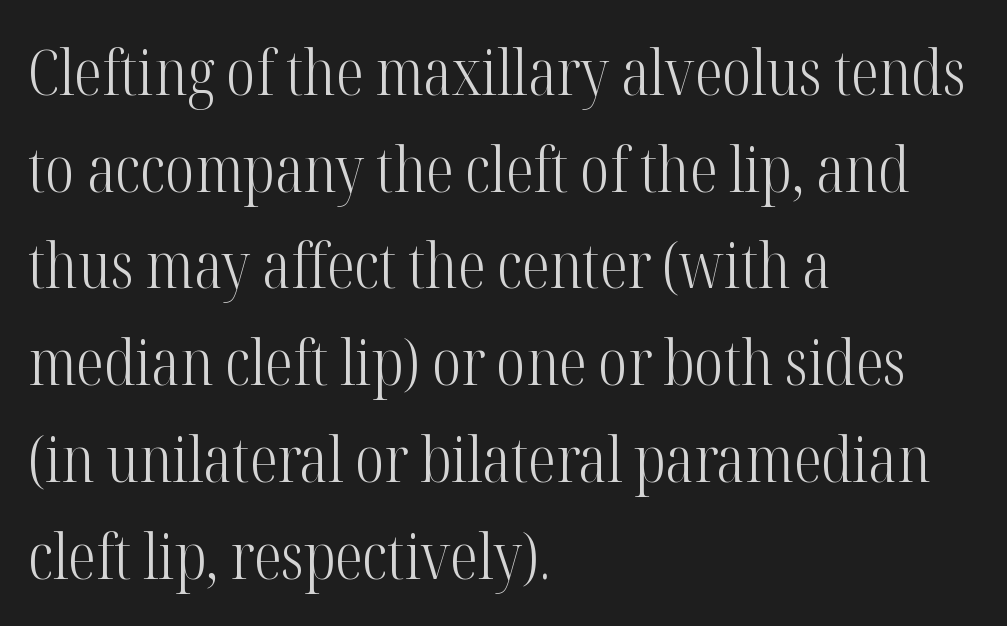
Q: Is the text bold? A: No.
Q: Is the text italic (slanted)? A: No, it is upright.
Q: Is the typeface a serif or a sans-serif typeface? A: Serif.
Q: Is the text underlined? A: No.
Q: How is the paragraph aligned? A: Left-aligned.
Q: Is the spacing between letters normal or unusually wide? A: Normal.
Q: Is the spacing between lines tight, normal or loose? A: Normal.
Q: Width (condensed, normal, or wide)? A: Condensed.
Q: Stroke contrast? A: High.
Q: x-height? A: Medium.
Q: Monospaced? A: No.
